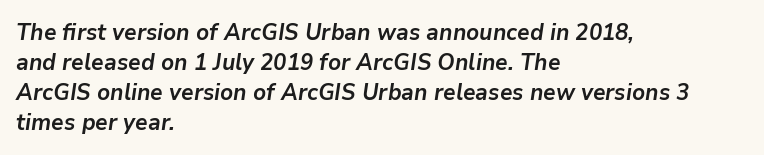
{"italic": "yes", "lean": "right", "slant_degrees": 9, "bold": "yes", "underline": "no", "align": "left", "line_spacing": "normal", "line_spacing_ratio": 1.3, "letter_spacing": "normal", "letter_spacing_em": 0.0, "glyph_px": 23}
